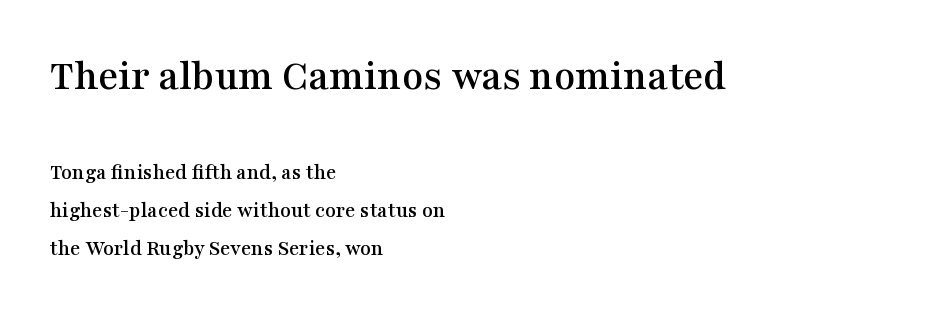
Q: Is the text italic (slanted)? A: No, it is upright.
Q: Is the typeface a serif or a sans-serif typeface? A: Serif.
Q: Is the text underlined? A: No.
Q: How is the paragraph aligned? A: Left-aligned.
Q: Is the spacing between letters normal or unusually wide? A: Normal.
Q: Which block of text is set in a larger size, the first (top) or the second (bottom)? A: The first (top) one.
Q: Width (condensed, normal, or wide)? A: Wide.
Q: Stroke contrast? A: Medium.
Q: x-height? A: Medium.
Q: Monospaced? A: No.
